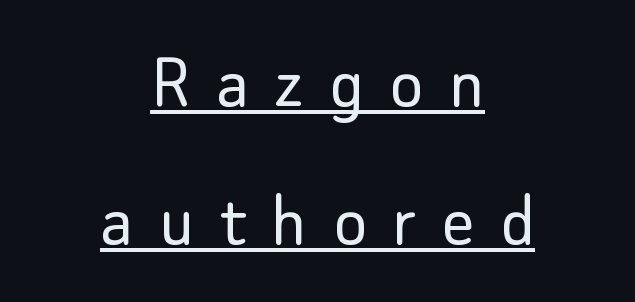
Q: Is the text bold? A: No.
Q: Is the text italic (slanted)? A: No, it is upright.
Q: Is the typeface a serif or a sans-serif typeface? A: Sans-serif.
Q: Is the text underlined? A: Yes.
Q: How is the paragraph aligned? A: Centered.
Q: Is the spacing between letters normal or unusually wide? A: Unusually wide.
Q: Width (condensed, normal, or wide)? A: Normal.
Q: Stroke contrast? A: Low.
Q: x-height? A: Small.
Q: Monospaced? A: No.
